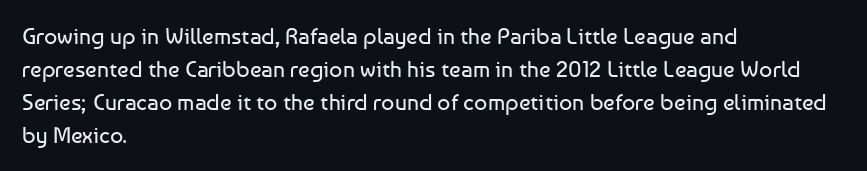
The image shows 23 px text type, upright; set left-aligned, normal line spacing (1.43x), normal letter spacing, not underlined.
